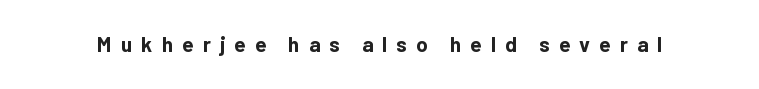
The lettering holds an erect, upright posture throughout. The tracking jumps out immediately: characters are airy and widely separated. Check under the words: just untouched page. Emphasis by weight is at full strength: bold.
